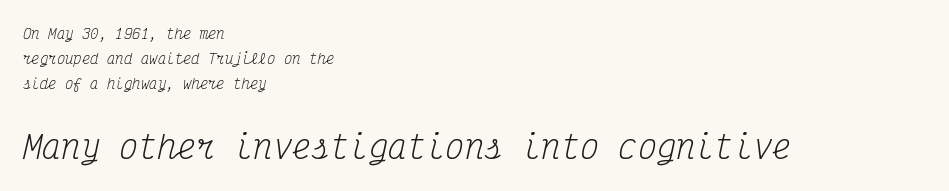
The image shows 32 px regular-weight, condensed serif type, italic (leaning right), monospaced; set left-aligned, line spacing 1.78x, normal letter spacing, not underlined; the second (bottom) block is 2.29x larger; medium stroke contrast and a medium x-height.
